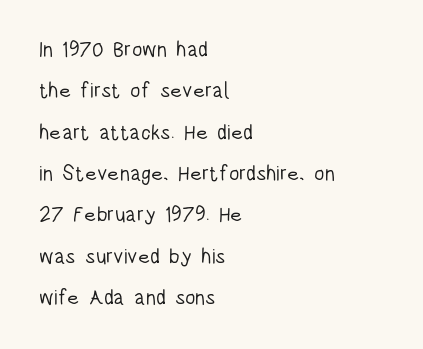
{"italic": "no", "bold": "no", "underline": "no", "align": "left", "line_spacing": "loose", "line_spacing_ratio": 1.97, "letter_spacing": "normal", "letter_spacing_em": 0.0, "glyph_px": 21}
